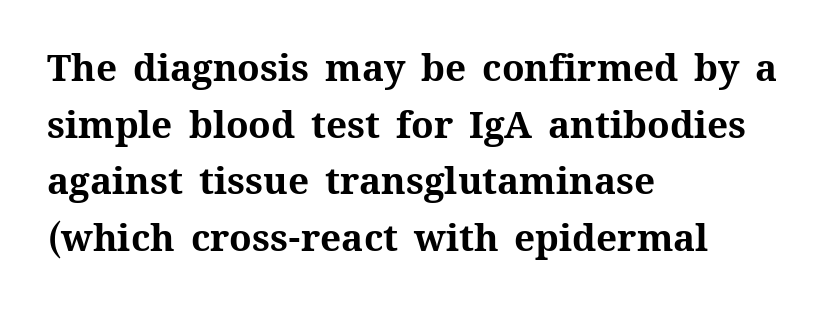
Q: Is the text bold? A: Yes.
Q: Is the text italic (slanted)? A: No, it is upright.
Q: Is the text underlined? A: No.
Q: How is the paragraph aligned? A: Left-aligned.
Q: Is the spacing between letters normal or unusually wide? A: Normal.
Q: Is the spacing between lines tight, normal or loose? A: Normal.
Q: Width (condensed, normal, or wide)? A: Normal.
Q: Stroke contrast? A: Medium.
Q: x-height? A: Medium.
Q: Monospaced? A: No.
